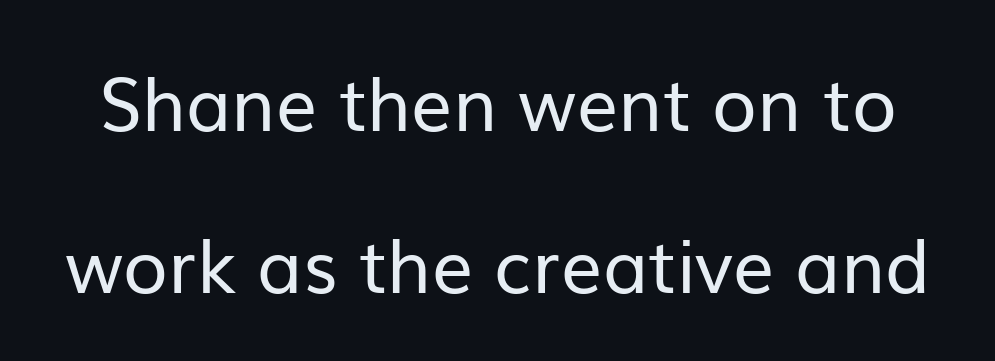
No heavy texture on the line: the type isn't bold. Does the lettering tilt? It doesn't — this is upright. Is the letter spacing exaggerated? No — it looks like the ordinary default. If you measured baseline to baseline, you'd find a long distance. The rendering shows plain stroke endings on the letterforms — a sans-serif design. The letters advance in unequal steps, a hallmark of proportional type.
